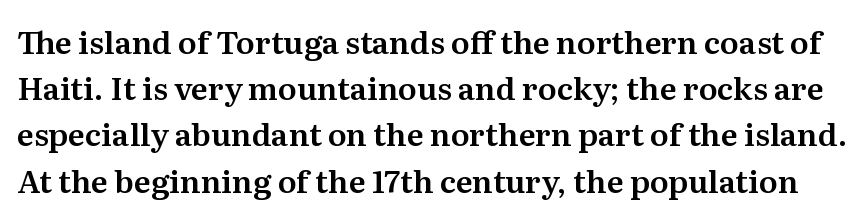
The image shows 31 px serif type, upright; set normal line spacing (1.49x), normal letter spacing, not underlined; medium stroke contrast and a medium x-height.
